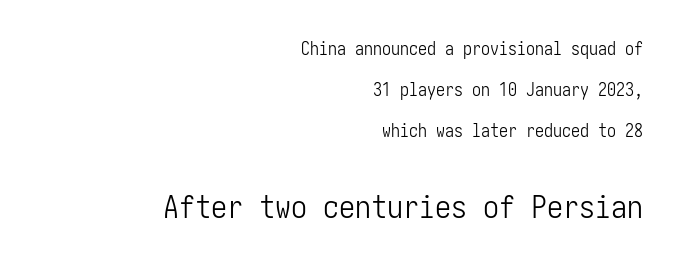
The typesetter chose a ragged-left arrangement here. Rows of type keep a wide berth in the vertical direction. Nope, no serifs anywhere on these letters. These two chunks differ in scale, with the bottom chunk taking the larger measure. The letters look calm and open, with moderate or lighter stems. The gap between lines stays unmarked.
